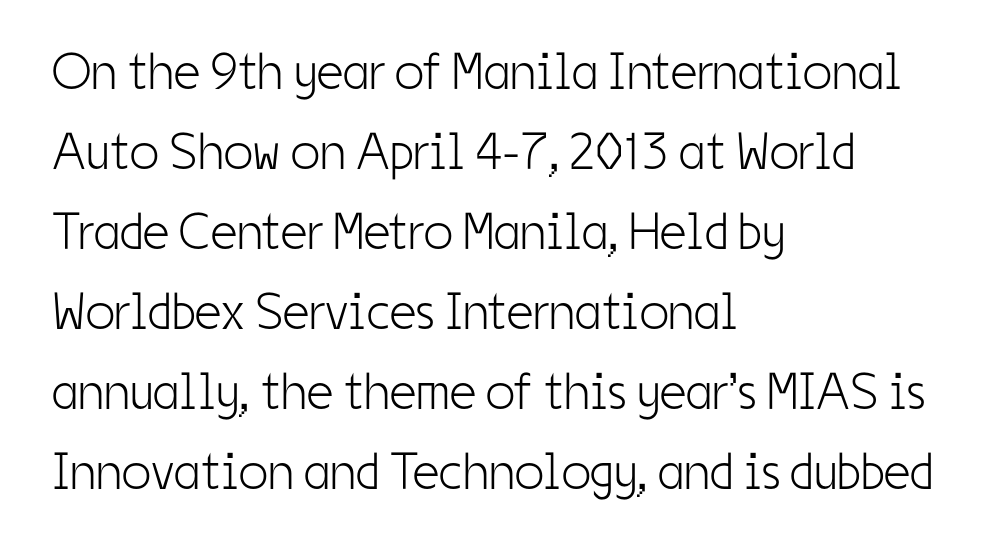
Check under the words: just untouched page. Line beginnings align vertically; line endings do not. Observe the ordinary spacing: letters are neighbours, not strangers. Regarding leading, the lines here are spaced in the standard way.
